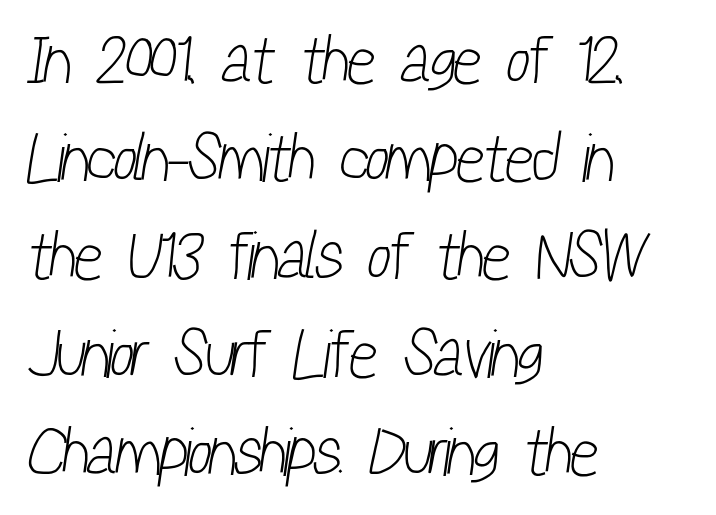
The letters advance in unequal steps, a hallmark of proportional type. Check the space under the baseline: it is left empty. Notice how descenders clear the ascenders below comfortably — that's standard leading. How are the letters spaced? Ordinarily, with no added tracking. Ink coverage per letter is moderate at most.
